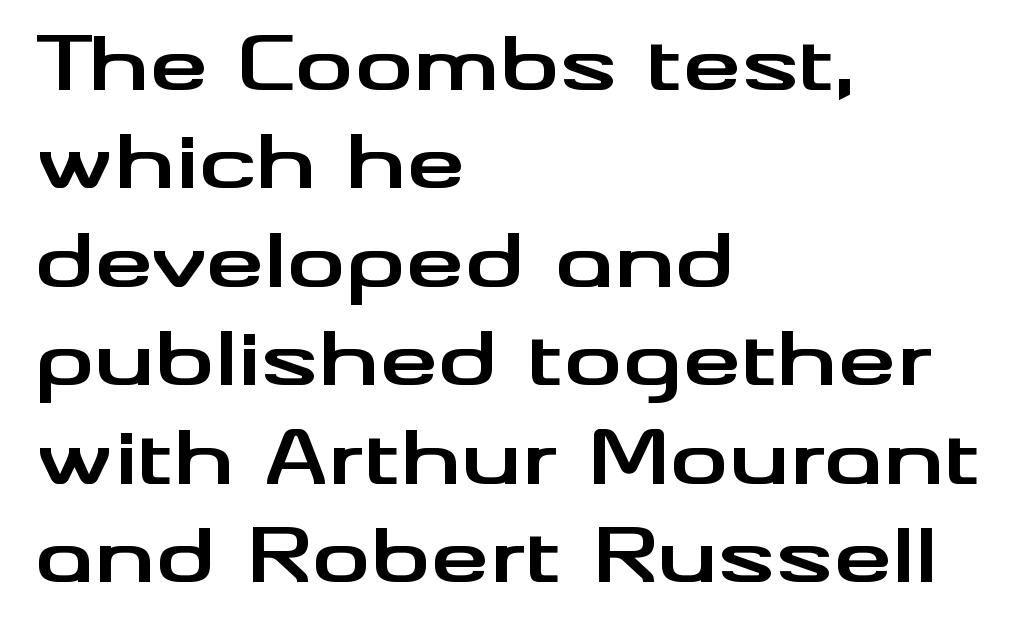
The specimen reads as upright at a glance. The space directly below the letters is spotless. Where is the straight margin? On the left. I'd describe the lettering as bold — thick and assertive.
